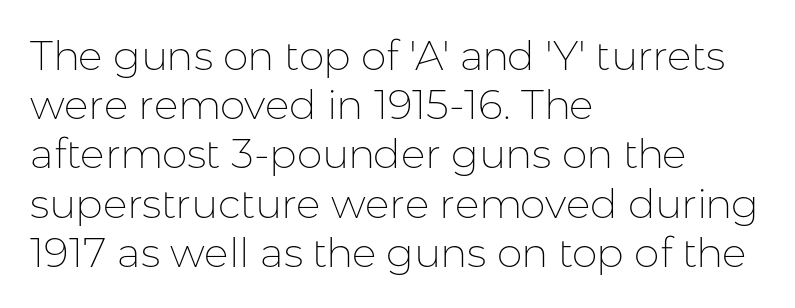
Which margin do the lines hug? The left one — the right edge is uneven. Unlike italic type, these characters show no tilt at all. The rendering keeps characters at their native spacing. Stem width sits at or under what a default text font uses. Is this a sans? Yes — the strokes have no serifs.
